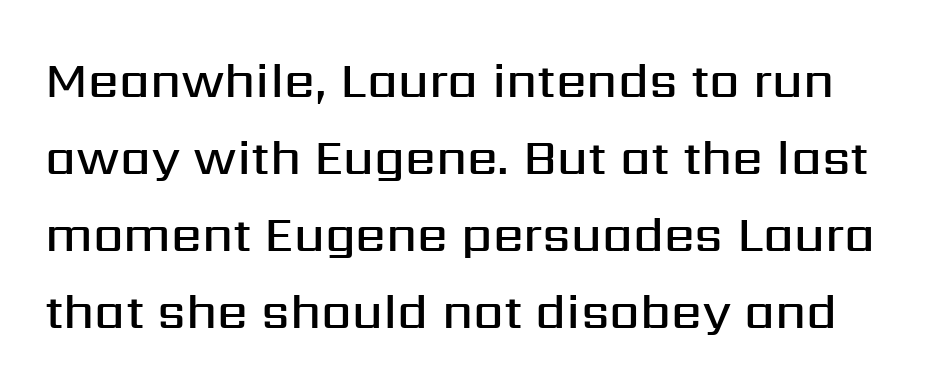
The image shows 49 px semibold sans-serif type, upright; set normal line spacing (1.57x), normal letter spacing, not underlined; medium stroke contrast and a medium x-height.
